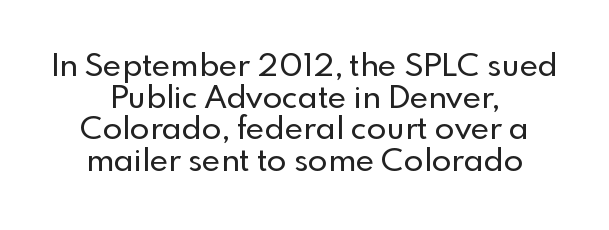
Q: Is the text italic (slanted)? A: No, it is upright.
Q: Is the typeface a serif or a sans-serif typeface? A: Sans-serif.
Q: Is the text underlined? A: No.
Q: How is the paragraph aligned? A: Centered.
Q: Is the spacing between letters normal or unusually wide? A: Normal.
Q: Is the spacing between lines tight, normal or loose? A: Tight.
Q: Width (condensed, normal, or wide)? A: Normal.
Q: x-height? A: Small.
Q: Monospaced? A: No.
